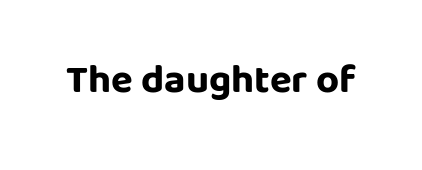
Are there feet on the stems? There aren't — it's a sans. The zone under the glyphs is completely vacant. Thick stems and heavy bowls — unmistakably bold. Inter-character spacing is left at the font's built-in metrics.
